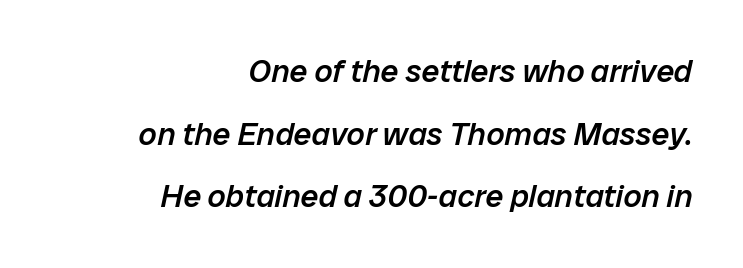
Does extra space separate the letters? No, they use regular spacing. Every letter is mildly thick-stroked: semibold rather than bold. Has an underline been added? It has not. Do the characters align in a grid? No, the font is proportional. One glance says open: line gaps are wider than usual.
